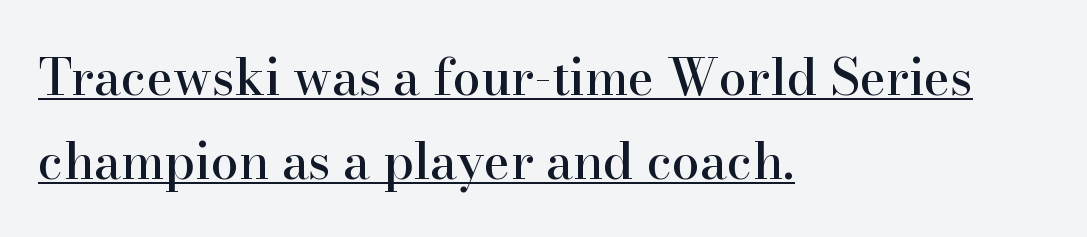
Q: Is the text italic (slanted)? A: No, it is upright.
Q: Is the typeface a serif or a sans-serif typeface? A: Serif.
Q: Is the text underlined? A: Yes.
Q: How is the paragraph aligned? A: Left-aligned.
Q: Is the spacing between letters normal or unusually wide? A: Normal.
Q: Is the spacing between lines tight, normal or loose? A: Normal.
Q: Width (condensed, normal, or wide)? A: Normal.
Q: Stroke contrast? A: High.
Q: x-height? A: Small.
Q: Monospaced? A: No.
